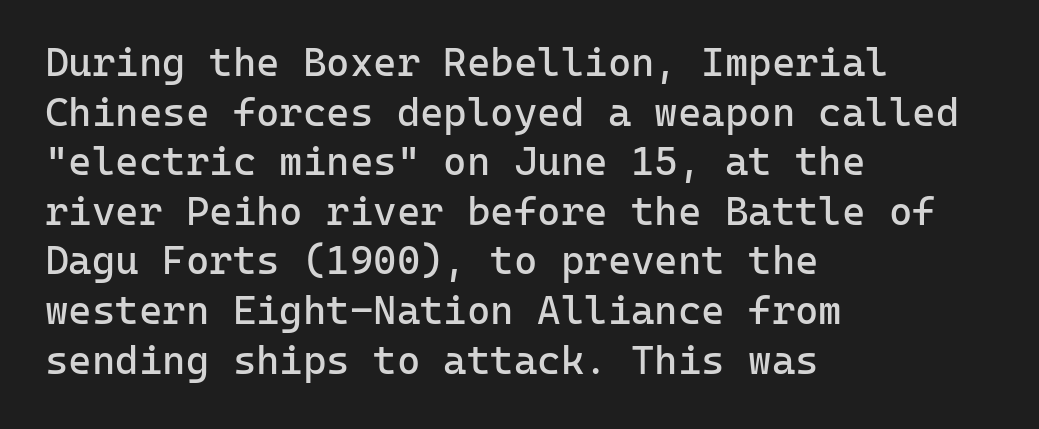
The image shows 40 px regular-weight sans-serif type, upright, monospaced; set left-aligned, line spacing 1.24x, normal letter spacing, not underlined; low stroke contrast and a medium x-height.
